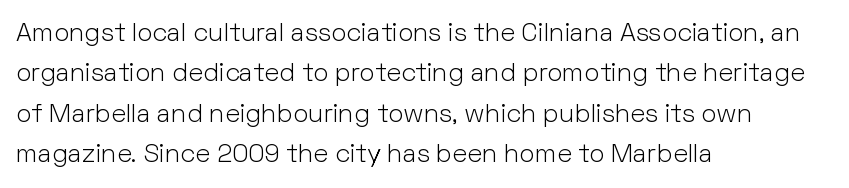
The image shows 26 px text type, upright; set left-aligned, normal line spacing (1.55x), normal letter spacing, not underlined.
